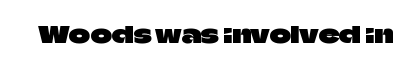
The image shows 23 px text type, upright; set normal letter spacing, not underlined.
